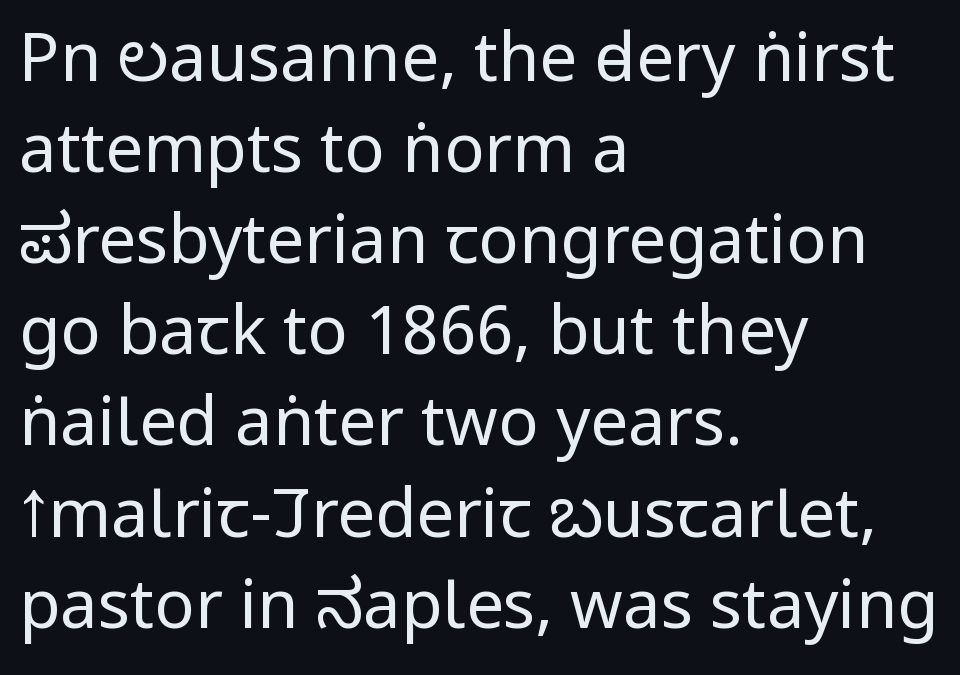
No chunkiness to these letters — they're not bold. Nobody touched the tracking dial on this one. Font category for this specimen: sans-serif. The passage is arranged the way most books set body copy — flush left. Think of a printed novel: that variable character pitch is what you see here.
